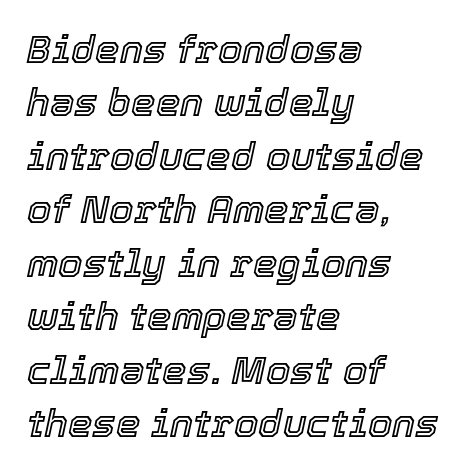
The image shows 39 px text type, italic (leaning right); set left-aligned, normal line spacing (1.37x), normal letter spacing, not underlined; a medium x-height.
